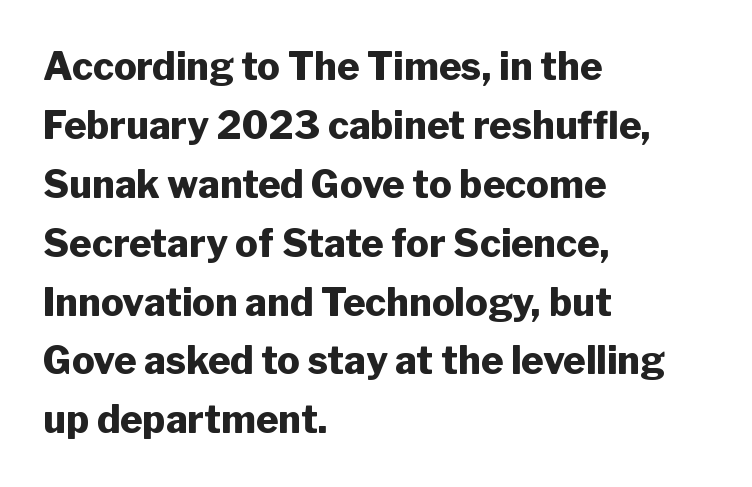
The image shows 38 px heavy sans-serif type, upright; set left-aligned, normal line spacing (1.55x), normal letter spacing, not underlined; low stroke contrast and a medium x-height.
